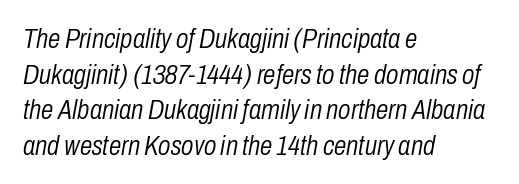
{"italic": "yes", "lean": "right", "slant_degrees": 10, "bold": "no", "weight": "light", "width": "condensed", "stroke_contrast": "low", "x_height": "medium", "monospaced": "no", "underline": "no", "align": "left", "line_spacing": "normal", "line_spacing_ratio": 1.27, "letter_spacing": "normal", "letter_spacing_em": 0.0, "glyph_px": 28}
